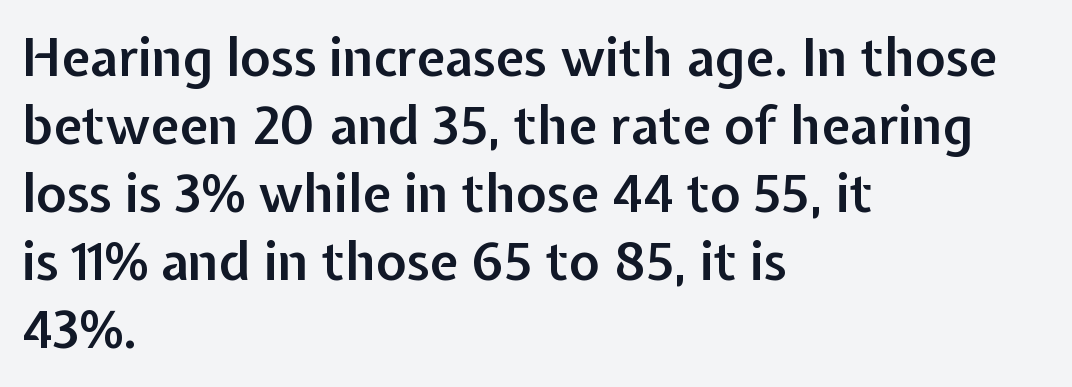
{"serif": "no", "italic": "no", "bold": "semi", "weight": "semibold", "width": "normal", "stroke_contrast": "low", "x_height": "medium", "monospaced": "no", "underline": "no", "align": "left", "line_spacing": "normal", "line_spacing_ratio": 1.31, "letter_spacing": "normal", "letter_spacing_em": 0.0, "glyph_px": 52}
